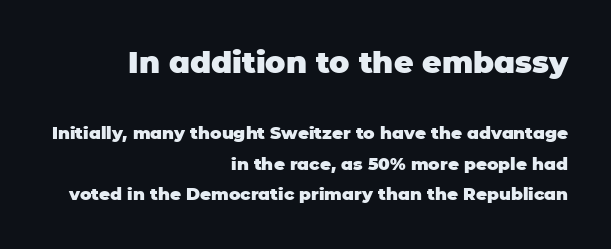
Q: Is the text bold? A: Yes.
Q: Is the text italic (slanted)? A: No, it is upright.
Q: Is the typeface a serif or a sans-serif typeface? A: Sans-serif.
Q: Is the text underlined? A: No.
Q: How is the paragraph aligned? A: Right-aligned.
Q: Is the spacing between letters normal or unusually wide? A: Normal.
Q: Which block of text is set in a larger size, the first (top) or the second (bottom)? A: The first (top) one.
Q: Width (condensed, normal, or wide)? A: Normal.
Q: Stroke contrast? A: Low.
Q: x-height? A: Large.
Q: Monospaced? A: No.
